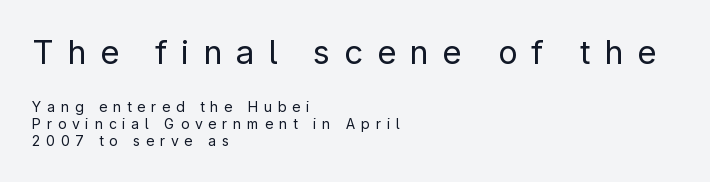
Q: Is the text bold? A: No.
Q: Is the text italic (slanted)? A: No, it is upright.
Q: Is the typeface a serif or a sans-serif typeface? A: Sans-serif.
Q: Is the text underlined? A: No.
Q: How is the paragraph aligned? A: Left-aligned.
Q: Is the spacing between letters normal or unusually wide? A: Unusually wide.
Q: Which block of text is set in a larger size, the first (top) or the second (bottom)? A: The first (top) one.
Q: Width (condensed, normal, or wide)? A: Normal.
Q: Stroke contrast? A: Low.
Q: x-height? A: Medium.
Q: Monospaced? A: No.
